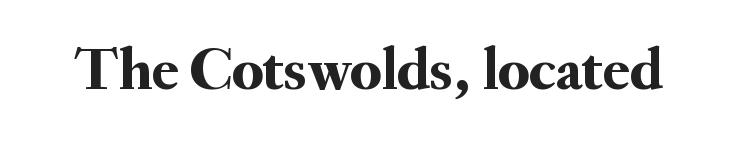
The image shows 61 px serif type, upright; set normal letter spacing, not underlined; medium stroke contrast and a small x-height.
